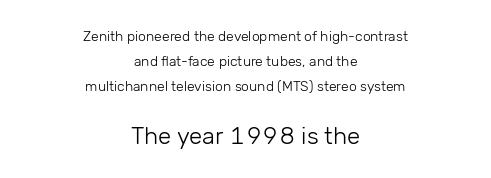
Q: Is the text bold? A: No.
Q: Is the text italic (slanted)? A: No, it is upright.
Q: Is the text underlined? A: No.
Q: How is the paragraph aligned? A: Centered.
Q: Is the spacing between letters normal or unusually wide? A: Normal.
Q: Which block of text is set in a larger size, the first (top) or the second (bottom)? A: The second (bottom) one.
